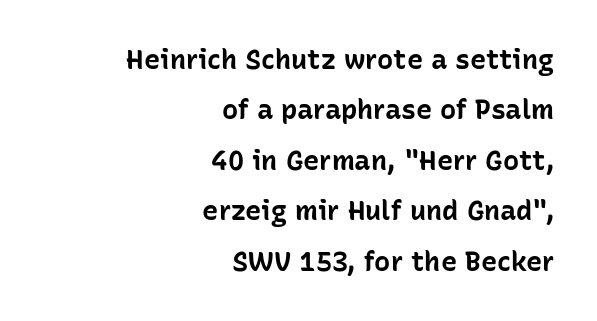
Weight check: bold — yes, fully. This sample uses plain, unmodified letter spacing. Is there any slant? The stems are plumb. Clear beneath every line of the passage. These lines stack with their right ends in a neat column.
